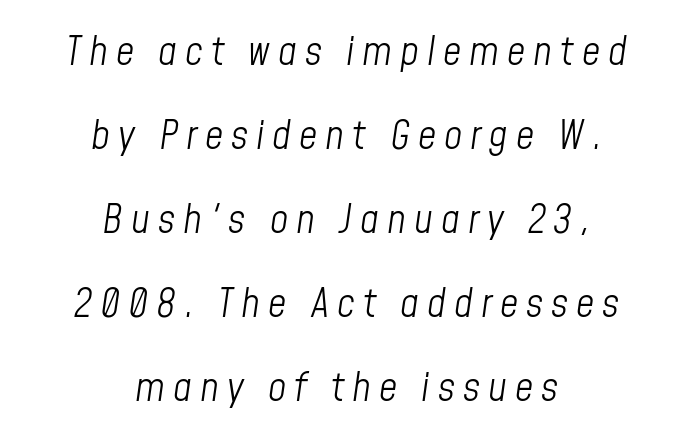
The image shows 40 px light, condensed type, italic (leaning right); set centered, loose line spacing (2.1x), unusually wide letter spacing (+0.2 em), not underlined; low stroke contrast and a medium x-height.
